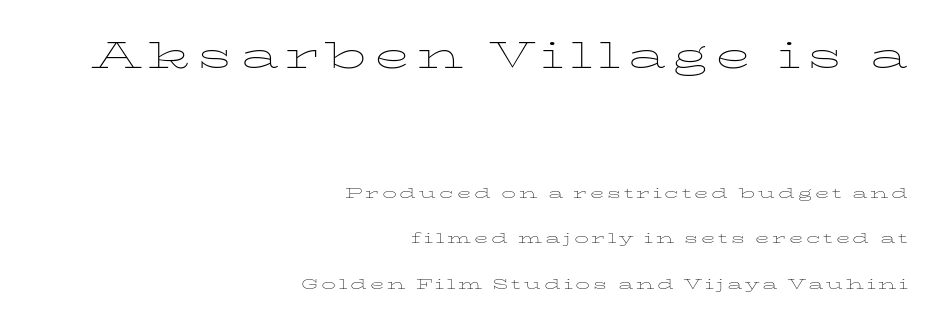
{"italic": "no", "bold": "no", "weight": "thin", "width": "wide", "stroke_contrast": "low", "x_height": "medium", "monospaced": "no", "underline": "no", "align": "right", "line_spacing": "loose", "line_spacing_ratio": 2.4, "larger_block": "first", "size_ratio": 2.53, "glyph_px": 48}
